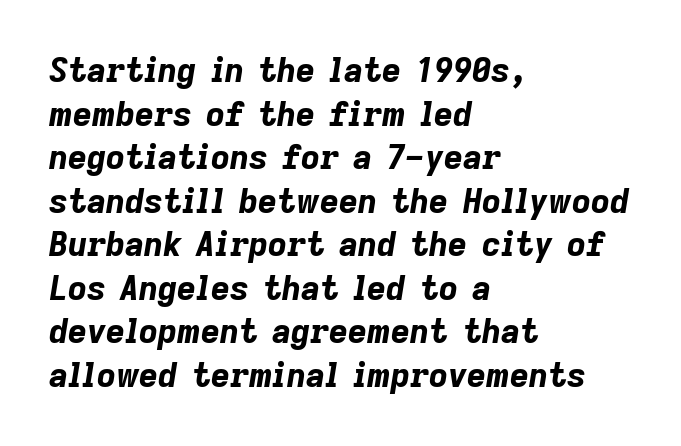
{"italic": "yes", "lean": "right", "slant_degrees": 9, "bold": "yes", "weight": "bold", "width": "normal", "stroke_contrast": "low", "x_height": "medium", "monospaced": "no", "underline": "no", "align": "left", "line_spacing": "normal", "line_spacing_ratio": 1.32, "letter_spacing": "normal", "letter_spacing_em": 0.0, "glyph_px": 33}
